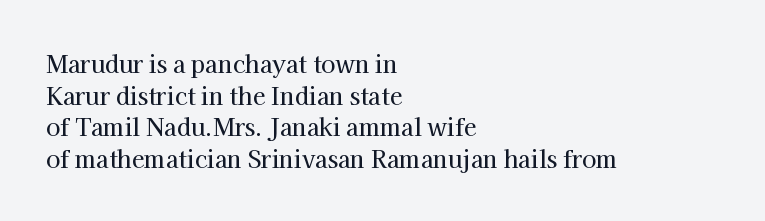
{"italic": "no", "underline": "no", "align": "left", "line_spacing": "normal", "line_spacing_ratio": 1.37, "letter_spacing": "normal", "letter_spacing_em": 0.0, "glyph_px": 23}
